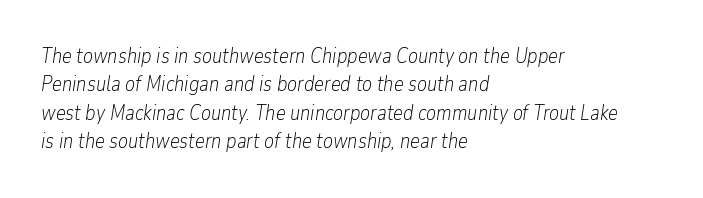
The weight tops out at a normal text grade. Tracking value appears to be zero — textbook default spacing. These lines sit exactly where default settings would place them. Anything drawn beneath the words? Only blank space.
